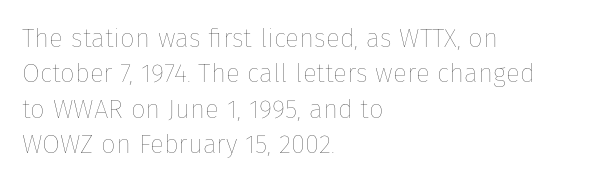
Q: Is the text bold? A: No.
Q: Is the text italic (slanted)? A: No, it is upright.
Q: Is the text underlined? A: No.
Q: How is the paragraph aligned? A: Left-aligned.
Q: Is the spacing between letters normal or unusually wide? A: Normal.
Q: Is the spacing between lines tight, normal or loose? A: Normal.
